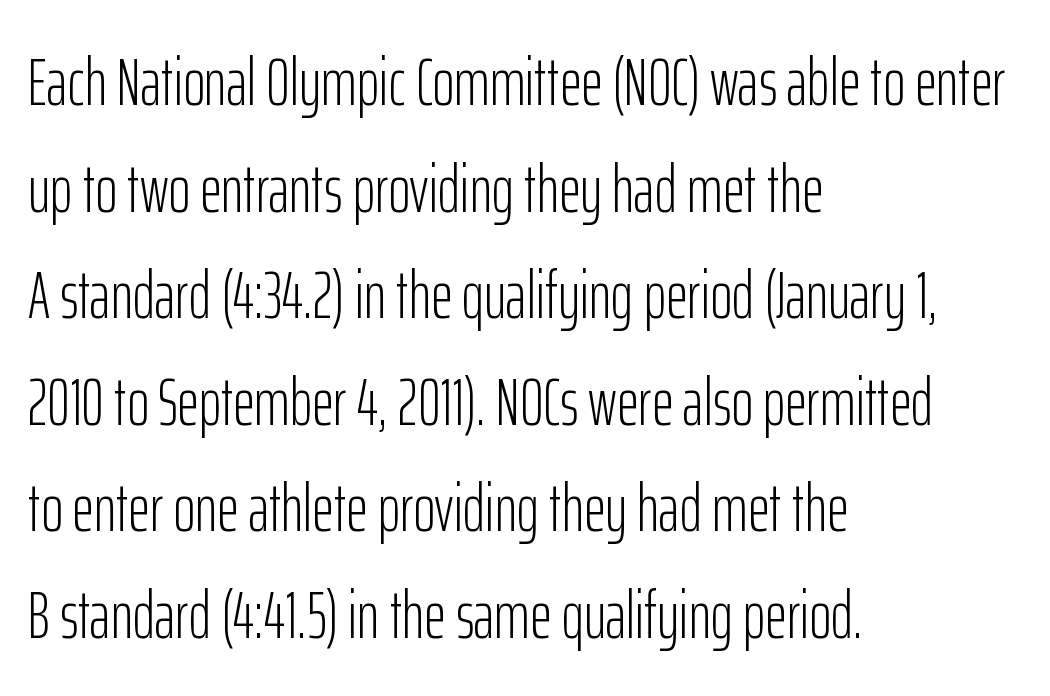
{"serif": "no", "italic": "no", "bold": "no", "weight": "light", "width": "condensed", "stroke_contrast": "low", "x_height": "medium", "monospaced": "no", "underline": "no", "align": "left", "line_spacing": "normal", "line_spacing_ratio": 1.59, "letter_spacing": "normal", "letter_spacing_em": 0.0, "glyph_px": 67}
